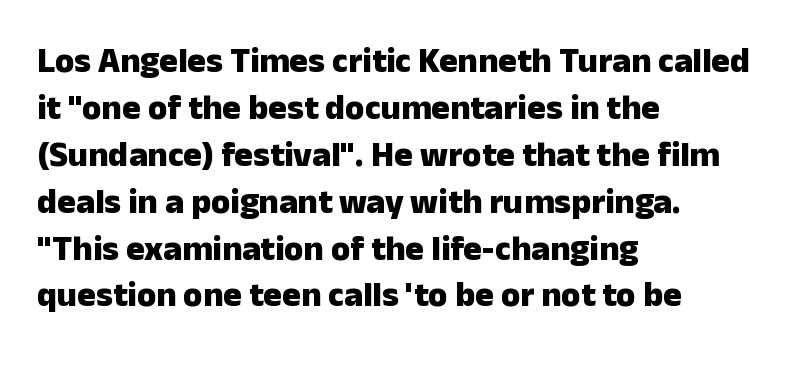
Q: Is the text bold? A: Yes.
Q: Is the text italic (slanted)? A: No, it is upright.
Q: Is the typeface a serif or a sans-serif typeface? A: Sans-serif.
Q: Is the text underlined? A: No.
Q: How is the paragraph aligned? A: Left-aligned.
Q: Is the spacing between letters normal or unusually wide? A: Normal.
Q: Is the spacing between lines tight, normal or loose? A: Normal.
Q: Width (condensed, normal, or wide)? A: Normal.
Q: Stroke contrast? A: Low.
Q: x-height? A: Medium.
Q: Monospaced? A: No.
